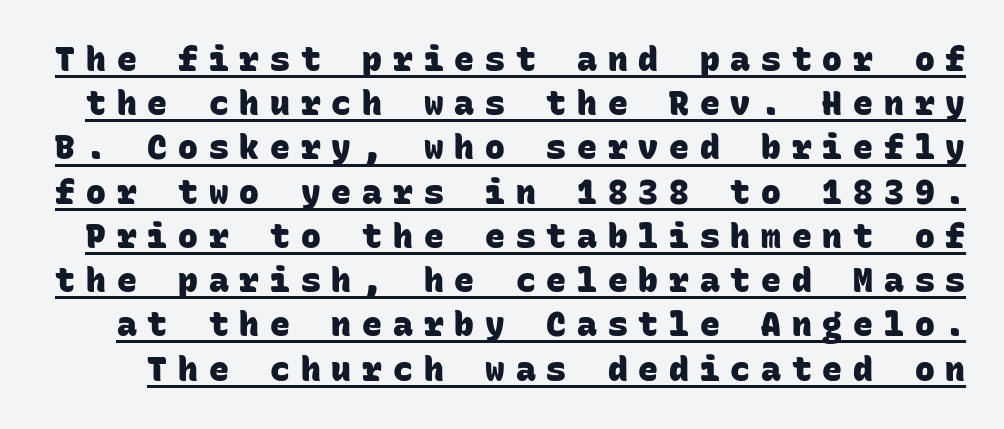
Q: Is the text bold? A: Yes.
Q: Is the typeface a serif or a sans-serif typeface? A: Sans-serif.
Q: Is the text underlined? A: Yes.
Q: Is the spacing between letters normal or unusually wide? A: Unusually wide.
Q: Is the spacing between lines tight, normal or loose? A: Normal.
Q: Width (condensed, normal, or wide)? A: Normal.
Q: Stroke contrast? A: Low.
Q: x-height? A: Large.
Q: Monospaced? A: Yes.
